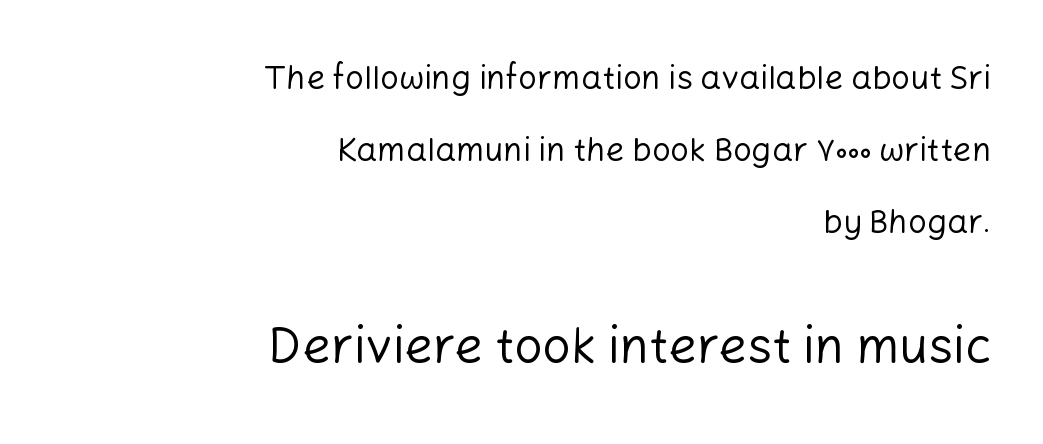
The image shows 50 px regular-weight sans-serif type, upright; set right-aligned, loose line spacing (2.18x), normal letter spacing, not underlined; the second (bottom) block is 1.52x larger; low stroke contrast and a medium x-height.
